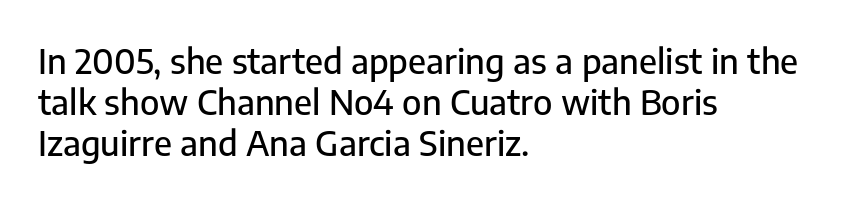
The image shows 34 px sans-serif type, upright; set left-aligned, line spacing 1.21x, normal letter spacing, not underlined; low stroke contrast and a medium x-height.
